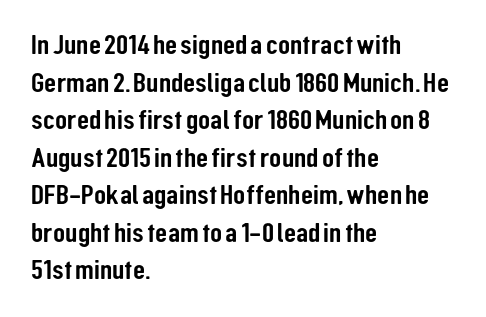
The image shows 28 px condensed sans-serif type, upright; set left-aligned, normal line spacing (1.34x), normal letter spacing, not underlined; low stroke contrast and a medium x-height.
